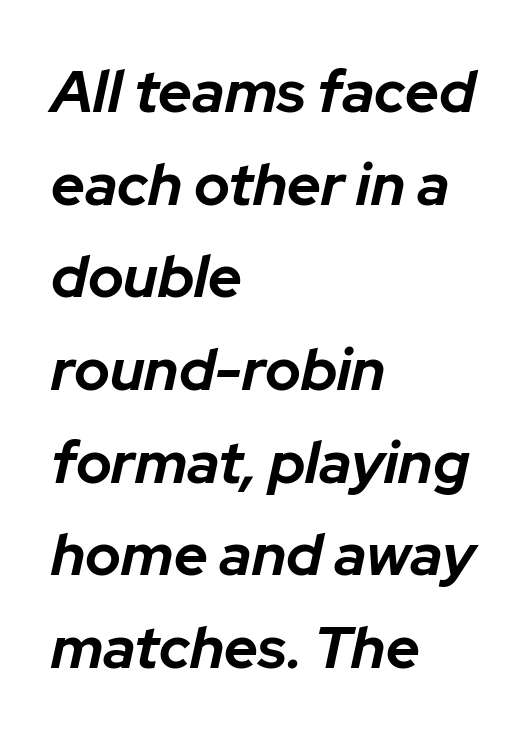
{"italic": "yes", "lean": "right", "slant_degrees": 12, "bold": "yes", "weight": "bold", "width": "normal", "stroke_contrast": "low", "x_height": "medium", "monospaced": "no", "underline": "no", "align": "left", "line_spacing": "normal", "line_spacing_ratio": 1.57, "letter_spacing": "normal", "letter_spacing_em": 0.0, "glyph_px": 59}
